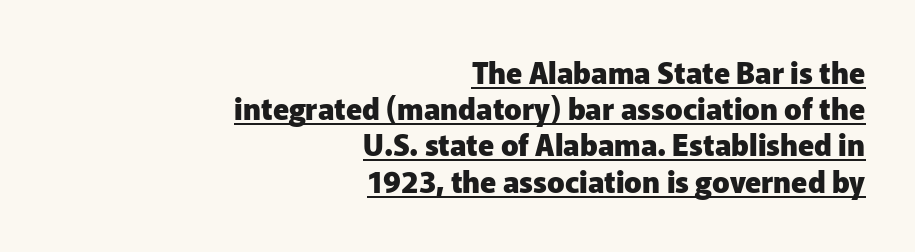
Q: Is the text bold? A: Yes.
Q: Is the text italic (slanted)? A: No, it is upright.
Q: Is the typeface a serif or a sans-serif typeface? A: Sans-serif.
Q: Is the text underlined? A: Yes.
Q: How is the paragraph aligned? A: Right-aligned.
Q: Is the spacing between letters normal or unusually wide? A: Normal.
Q: Is the spacing between lines tight, normal or loose? A: Normal.
Q: Width (condensed, normal, or wide)? A: Normal.
Q: Stroke contrast? A: Low.
Q: x-height? A: Medium.
Q: Monospaced? A: No.
